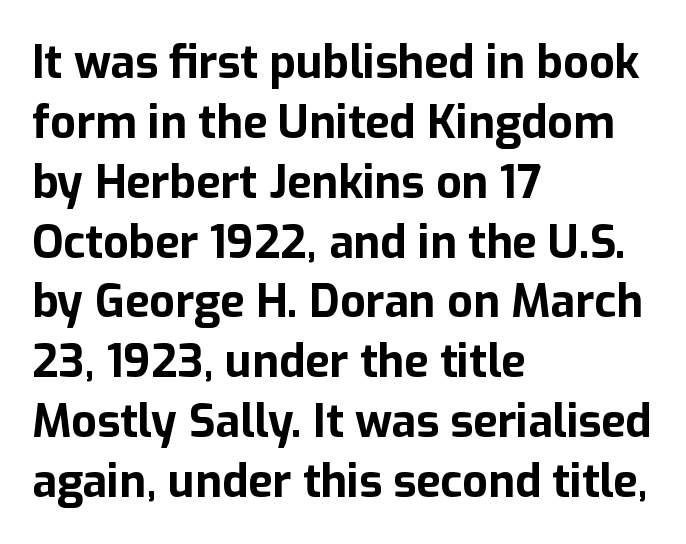
The image shows 45 px bold sans-serif type, upright; set left-aligned, normal line spacing (1.33x), normal letter spacing, not underlined; low stroke contrast and a medium x-height.
